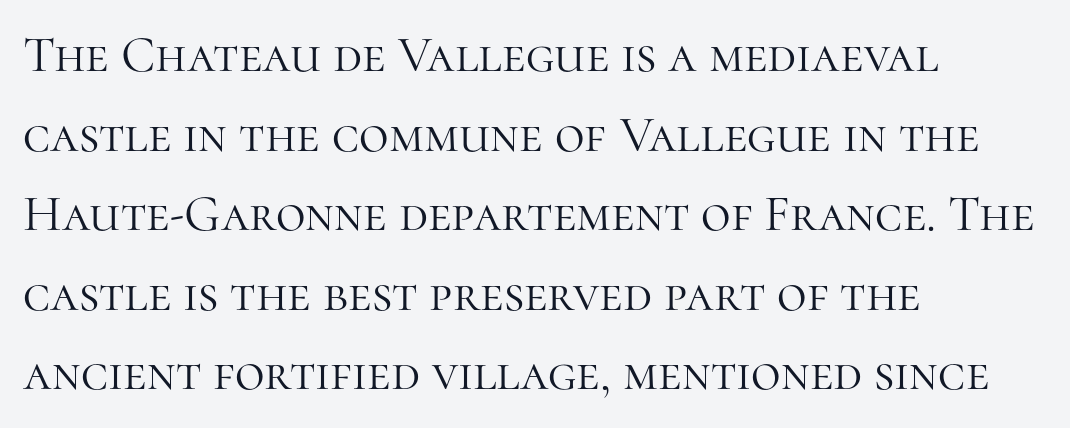
Q: Is the text bold? A: No.
Q: Is the text italic (slanted)? A: No, it is upright.
Q: Is the typeface a serif or a sans-serif typeface? A: Serif.
Q: Is the text underlined? A: No.
Q: How is the paragraph aligned? A: Left-aligned.
Q: Is the spacing between letters normal or unusually wide? A: Normal.
Q: Is the spacing between lines tight, normal or loose? A: Normal.
Q: Width (condensed, normal, or wide)? A: Normal.
Q: Stroke contrast? A: High.
Q: x-height? A: Medium.
Q: Monospaced? A: No.
